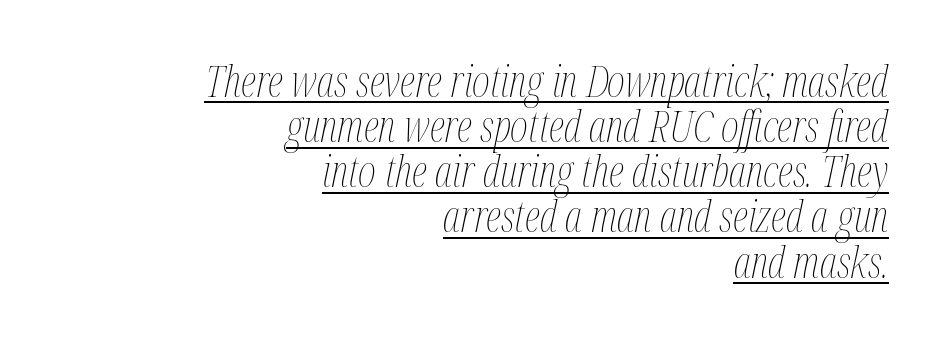
The image shows 43 px thin, condensed type, italic (leaning right); set right-aligned, tight line spacing (1.05x), normal letter spacing, underlined; medium stroke contrast and a medium x-height.
